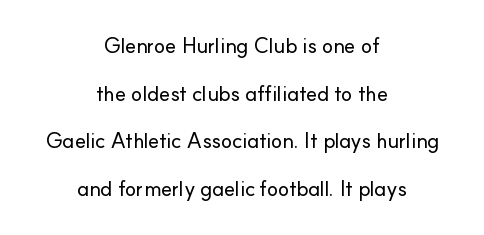
Q: Is the text italic (slanted)? A: No, it is upright.
Q: Is the text underlined? A: No.
Q: How is the paragraph aligned? A: Centered.
Q: Is the spacing between letters normal or unusually wide? A: Normal.
Q: Is the spacing between lines tight, normal or loose? A: Loose.
